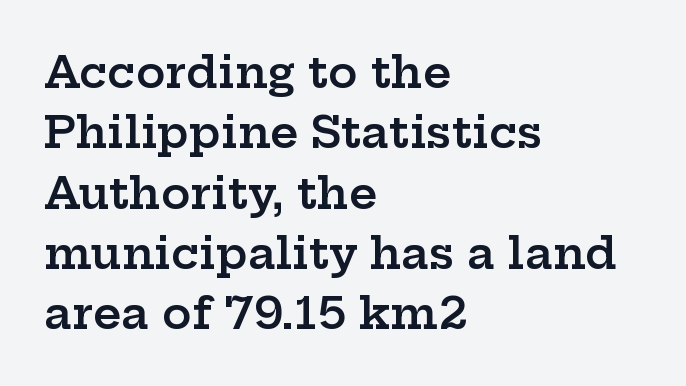
{"serif": "yes", "italic": "no", "bold": "semi", "weight": "semibold", "width": "wide", "stroke_contrast": "low", "x_height": "medium", "monospaced": "no", "underline": "no", "align": "left", "line_spacing": "normal", "line_spacing_ratio": 1.37, "letter_spacing": "normal", "letter_spacing_em": 0.0, "glyph_px": 44}
